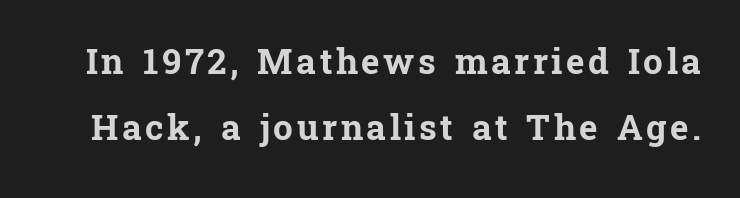
The lines are spread far apart with generous leading. You could not count columns in this text — the font is proportionally spaced. This is serif lettering, the kind often seen in printed books. This is the regular roman posture of the typeface. Every letter is thick-stroked: bold, no question.
